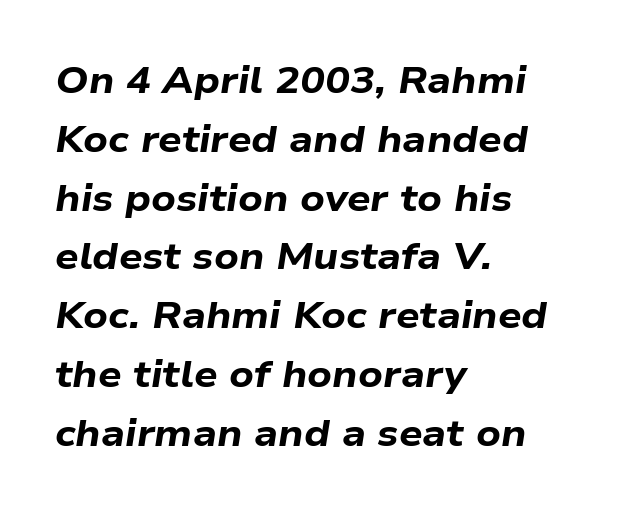
{"italic": "yes", "lean": "right", "slant_degrees": 9, "bold": "yes", "weight": "bold", "width": "wide", "stroke_contrast": "low", "x_height": "medium", "monospaced": "no", "underline": "no", "align": "left", "line_spacing": "normal", "line_spacing_ratio": 1.59, "letter_spacing": "normal", "letter_spacing_em": 0.0, "glyph_px": 37}
